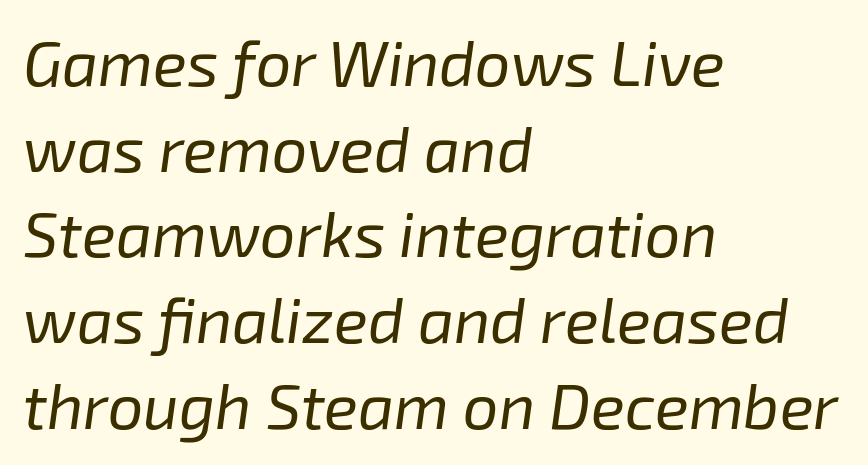
Q: Is the text bold? A: No.
Q: Is the text italic (slanted)? A: Yes, it leans right by about 8 degrees.
Q: Is the text underlined? A: No.
Q: How is the paragraph aligned? A: Left-aligned.
Q: Is the spacing between letters normal or unusually wide? A: Normal.
Q: Is the spacing between lines tight, normal or loose? A: Normal.
Q: Width (condensed, normal, or wide)? A: Normal.
Q: Stroke contrast? A: Low.
Q: x-height? A: Medium.
Q: Monospaced? A: No.
